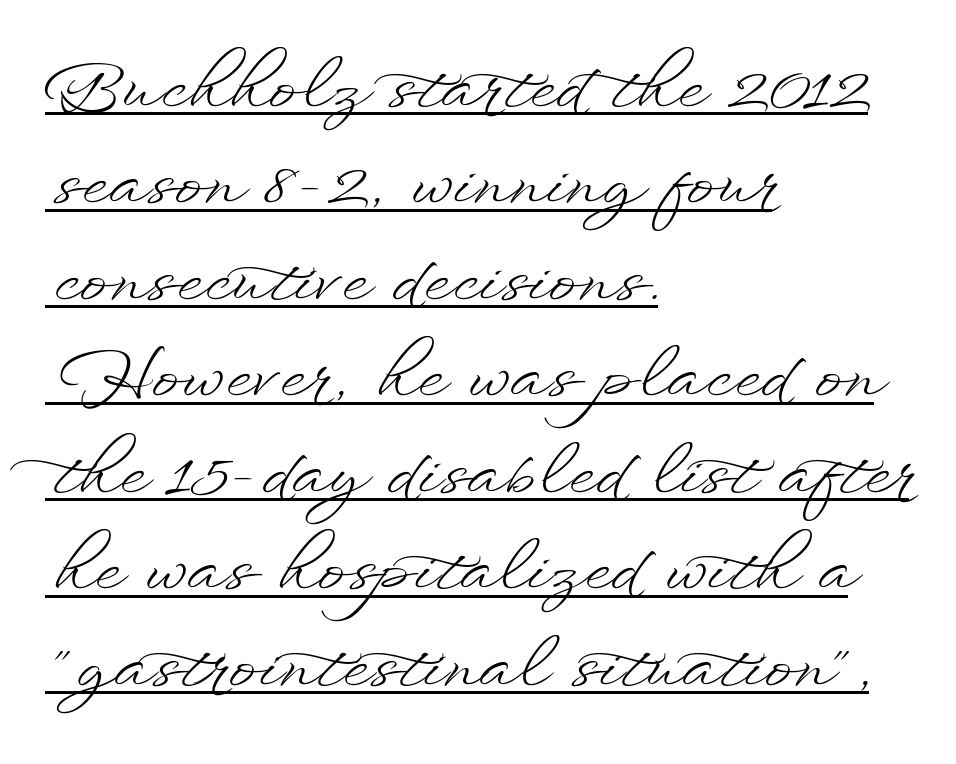
The image shows 67 px light, wide type; set left-aligned, normal line spacing (1.44x), normal letter spacing, underlined; low stroke contrast and a small x-height.
